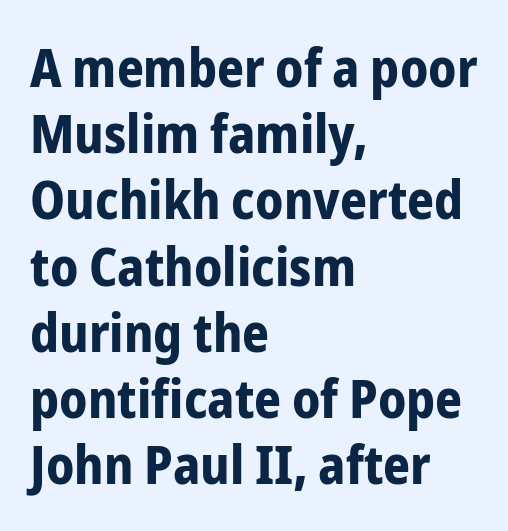
The image shows 53 px bold, condensed sans-serif type, upright; set left-aligned, normal line spacing (1.25x), normal letter spacing, not underlined; low stroke contrast and a medium x-height.
